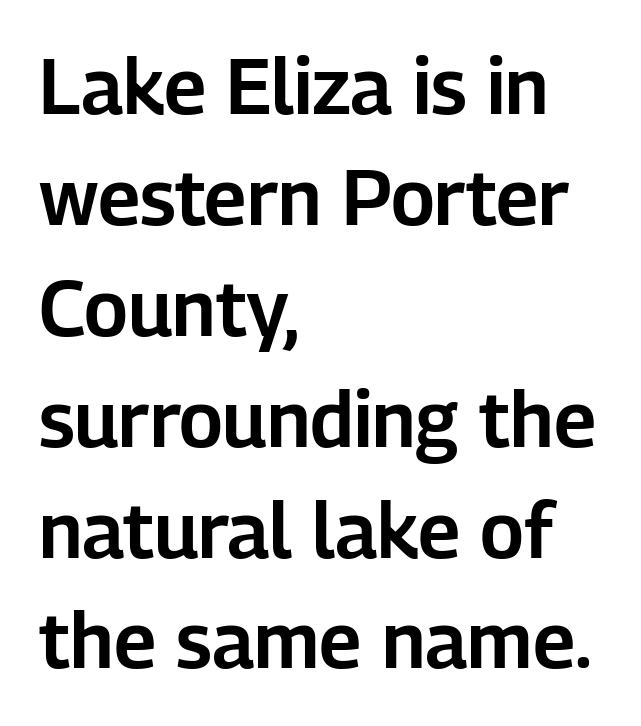
The image shows 77 px sans-serif type, upright; set left-aligned, normal line spacing (1.44x), normal letter spacing, not underlined; low stroke contrast and a medium x-height.
